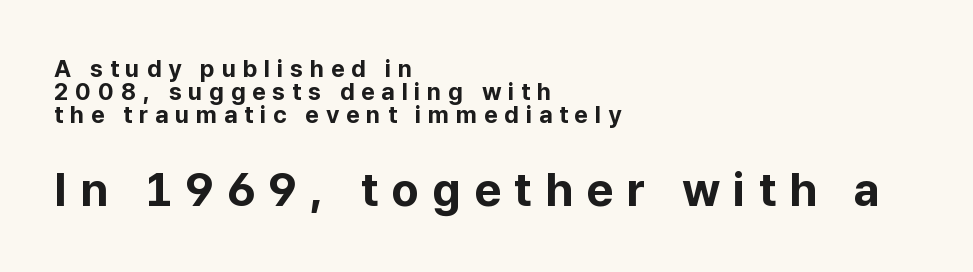
The image shows 47 px bold sans-serif type, upright; set left-aligned, tight line spacing (0.96x), unusually wide letter spacing (+0.28 em), not underlined; the second (bottom) block is 1.96x larger; low stroke contrast and a medium x-height.
